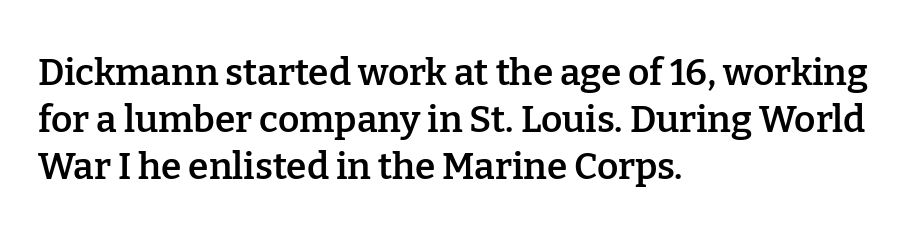
The image shows 37 px semibold serif type, upright; set left-aligned, normal line spacing (1.27x), normal letter spacing, not underlined; low stroke contrast and a medium x-height.
